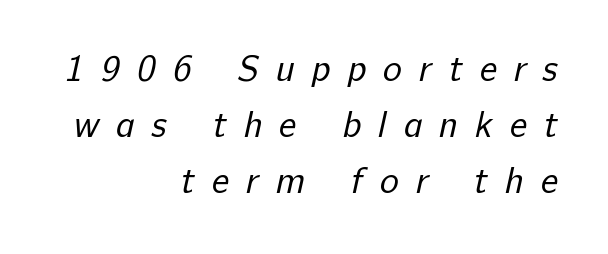
Here the designer chose a conventional face with non-uniform glyph widths. Heft: none added — not bold. The typesetter chose a ragged-left arrangement here. Successive baselines arrive at the customary interval. The words here are not underlined.
